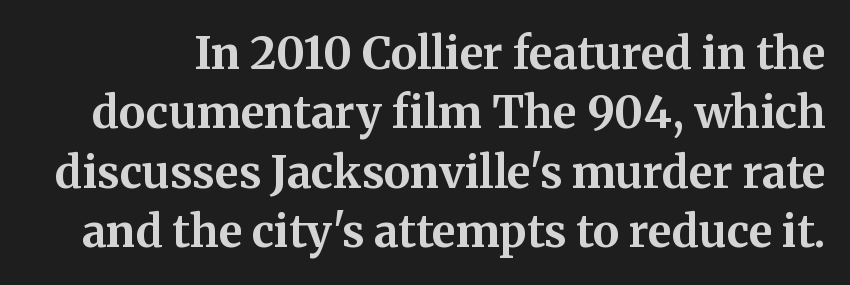
Proportional: the letters do not fall into vertical columns. Heavy-handed strokes throughout: this text is bold. Vertical strokes here are truly vertical. Short note: letters normally spaced.
